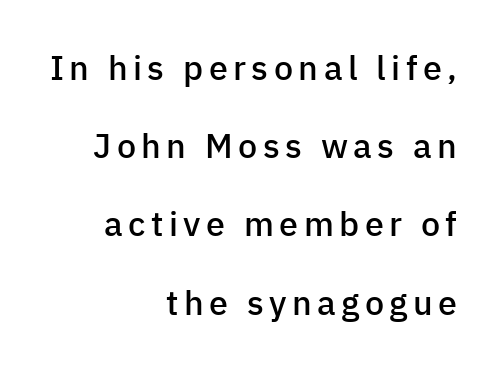
Q: Is the text bold? A: Semi-bold.
Q: Is the text italic (slanted)? A: No, it is upright.
Q: Is the typeface a serif or a sans-serif typeface? A: Sans-serif.
Q: Is the text underlined? A: No.
Q: How is the paragraph aligned? A: Right-aligned.
Q: Is the spacing between lines tight, normal or loose? A: Loose.
Q: Width (condensed, normal, or wide)? A: Normal.
Q: Stroke contrast? A: Low.
Q: x-height? A: Medium.
Q: Monospaced? A: No.
